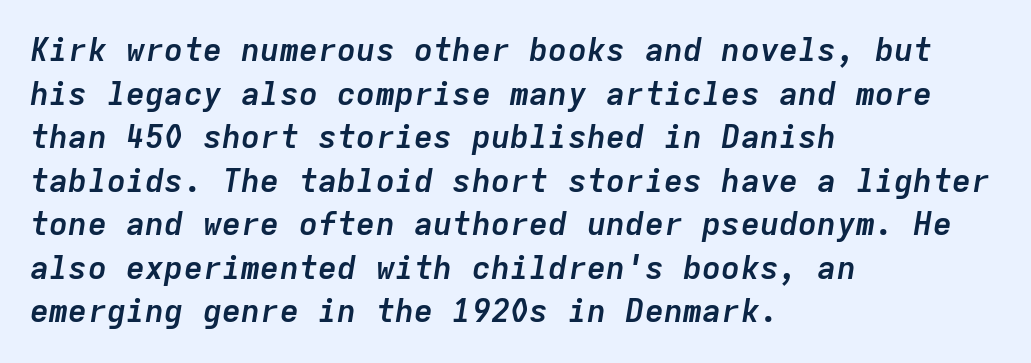
Q: Is the text bold? A: Yes.
Q: Is the text italic (slanted)? A: Yes, it leans right by about 9 degrees.
Q: Is the text underlined? A: No.
Q: How is the paragraph aligned? A: Left-aligned.
Q: Is the spacing between letters normal or unusually wide? A: Normal.
Q: Is the spacing between lines tight, normal or loose? A: Normal.
Q: Width (condensed, normal, or wide)? A: Normal.
Q: Stroke contrast? A: Low.
Q: x-height? A: Medium.
Q: Monospaced? A: Yes.
